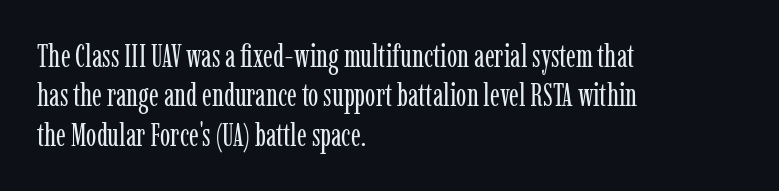
The image shows 31 px regular-weight, condensed serif type, upright; set left-aligned, normal line spacing (1.27x), normal letter spacing, not underlined; low stroke contrast and a medium x-height.
